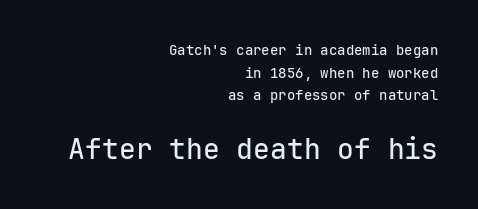
{"serif": "no", "italic": "no", "width": "normal", "stroke_contrast": "low", "x_height": "medium", "monospaced": "yes", "underline": "no", "align": "right", "line_spacing": "normal", "line_spacing_ratio": 1.61, "letter_spacing": "normal", "letter_spacing_em": 0.0, "larger_block": "second", "size_ratio": 2.0, "glyph_px": 28}
